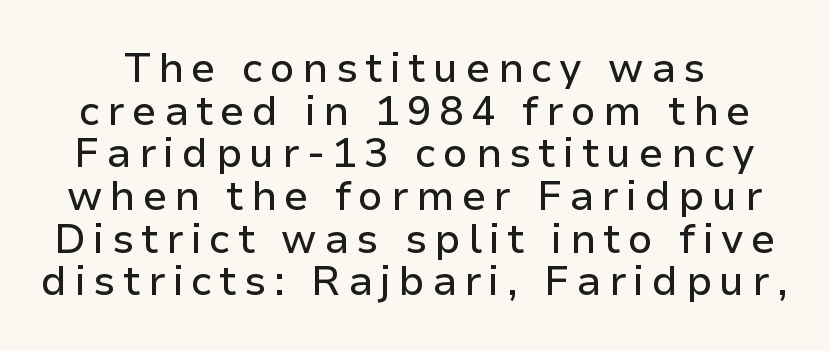
Notice how descenders almost collide with the ascenders below — that's tight leading. Each row of text sits above clean, open space. The face used here is a sans, in the tradition of grotesques and geometrics. In terms of posture, this sample is upright. A typesetter would call this proportional, since set widths differ per character.
